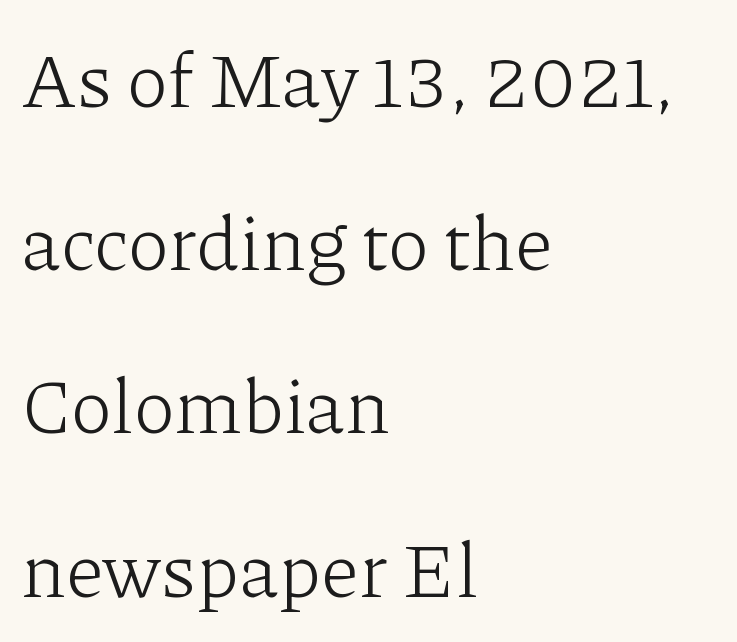
Q: Is the text bold? A: No.
Q: Is the text italic (slanted)? A: No, it is upright.
Q: Is the typeface a serif or a sans-serif typeface? A: Serif.
Q: Is the text underlined? A: No.
Q: How is the paragraph aligned? A: Left-aligned.
Q: Is the spacing between letters normal or unusually wide? A: Normal.
Q: Is the spacing between lines tight, normal or loose? A: Loose.
Q: Width (condensed, normal, or wide)? A: Normal.
Q: Stroke contrast? A: Low.
Q: x-height? A: Medium.
Q: Monospaced? A: No.
